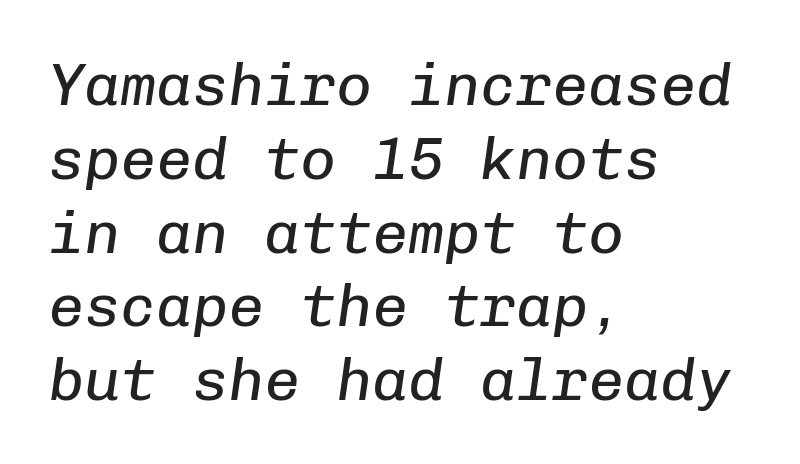
Q: Is the text bold? A: No.
Q: Is the text italic (slanted)? A: Yes, it leans right by about 8 degrees.
Q: Is the text underlined? A: No.
Q: How is the paragraph aligned? A: Left-aligned.
Q: Is the spacing between letters normal or unusually wide? A: Normal.
Q: Width (condensed, normal, or wide)? A: Normal.
Q: Stroke contrast? A: Low.
Q: x-height? A: Medium.
Q: Monospaced? A: Yes.
